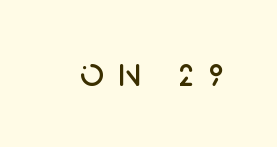
{"serif": "no", "italic": "no", "width": "normal", "stroke_contrast": "low", "x_height": "large", "monospaced": "no", "underline": "no", "letter_spacing": "wide", "letter_spacing_em": 0.33, "glyph_px": 42}
